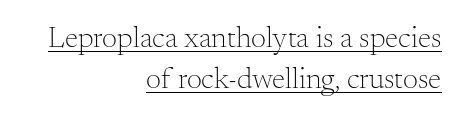
The image shows 30 px light serif type, upright; set right-aligned, normal line spacing (1.38x), normal letter spacing, underlined; medium stroke contrast and a small x-height.
